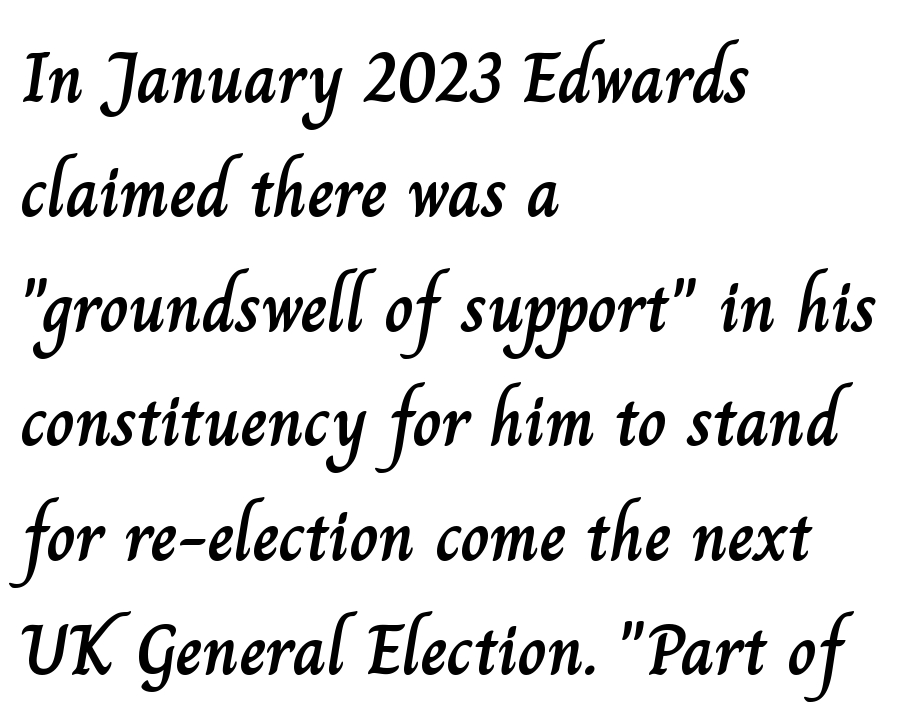
Glyph-to-glyph distance matches everyday printed text. Leftover space on each line is placed entirely after the last word. Line spacing here is normal.
